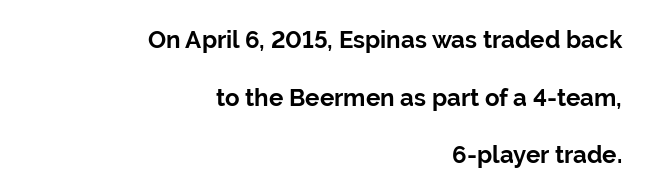
{"italic": "no", "bold": "yes", "underline": "no", "align": "right", "line_spacing": "loose", "line_spacing_ratio": 2.4, "letter_spacing": "normal", "letter_spacing_em": 0.0, "glyph_px": 24}
